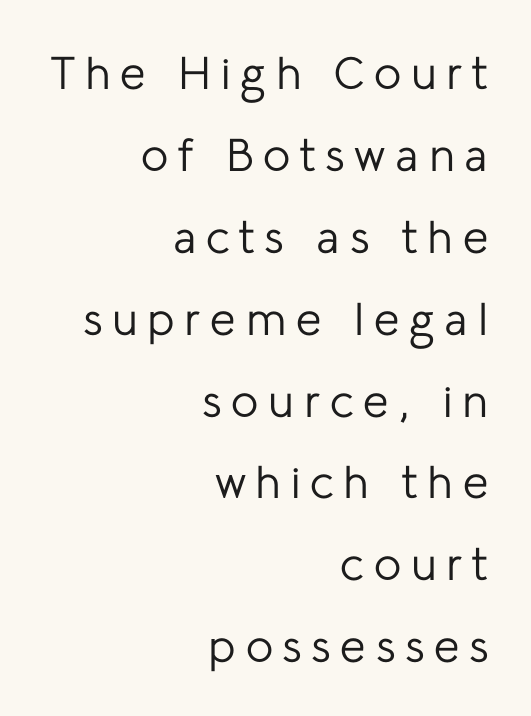
The image shows 46 px regular-weight sans-serif type, upright; set right-aligned, line spacing 1.78x, unusually wide letter spacing (+0.21 em), not underlined; low stroke contrast and a medium x-height.
